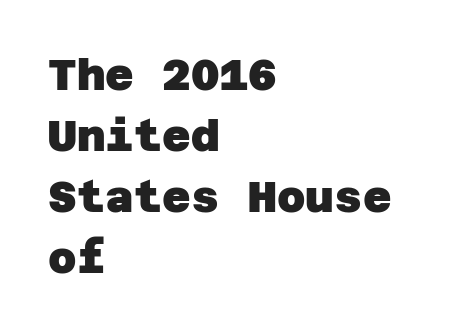
The ragged edge is on the right, which tells us the setting is flush left. Decoration check: the copy has no underline. I'd call this a sans setting — the letters go barefoot. Is the type bold? Yes — the strokes are clearly thick and heavy. In terms of leading, this rendering sits right in the middle. The rendering keeps characters at their native spacing.
